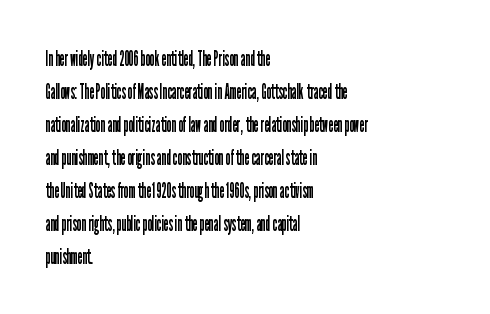
No italicization has been applied; the sample stays upright. This rendering features lettering with no underline. Summary of weight: not heavy and not bold. The typesetter chose a ragged-right arrangement here. The vertical gap from one line to the next is medium.
